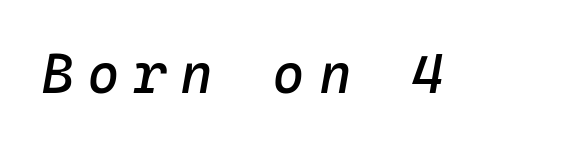
{"italic": "yes", "lean": "right", "slant_degrees": 10, "width": "normal", "stroke_contrast": "low", "x_height": "medium", "underline": "no", "letter_spacing": "wide", "letter_spacing_em": 0.24, "glyph_px": 56}
